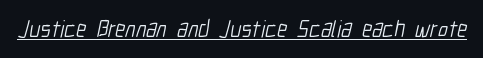
{"bold": "no", "underline": "yes", "letter_spacing": "normal", "letter_spacing_em": 0.0, "glyph_px": 23}
